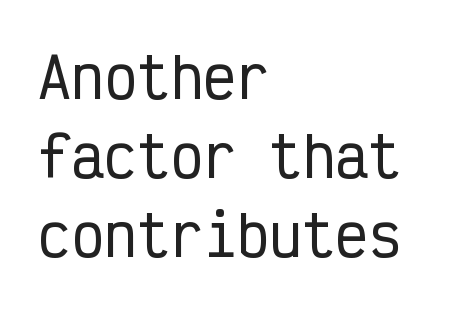
The image shows 55 px condensed sans-serif type, upright, monospaced; set left-aligned, normal line spacing (1.44x), normal letter spacing, not underlined; low stroke contrast and a medium x-height.
